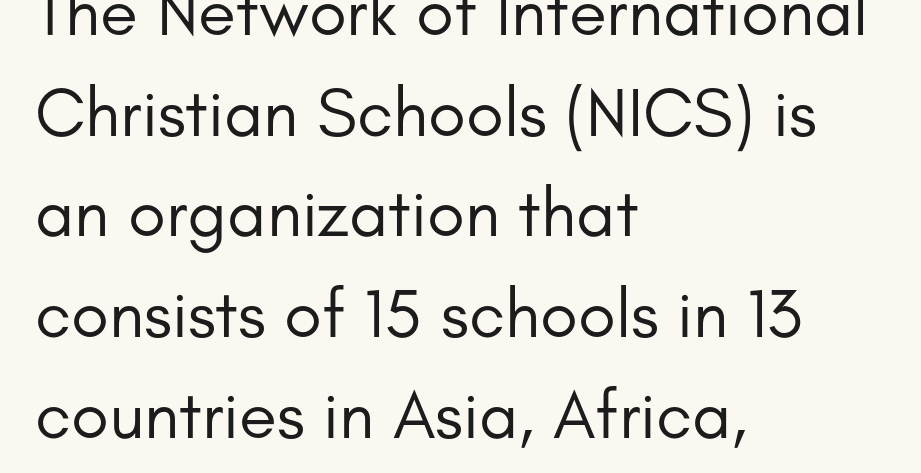
The image shows 69 px regular-weight sans-serif type, upright; set left-aligned, normal line spacing (1.46x), normal letter spacing, not underlined; low stroke contrast and a small x-height.
